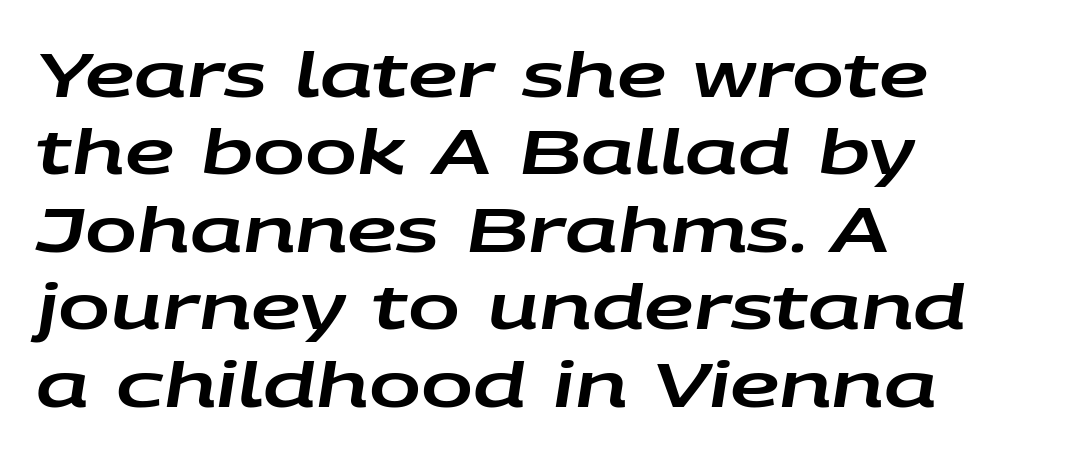
The image shows 62 px wide type, italic (leaning right); set left-aligned, normal line spacing (1.25x), normal letter spacing, not underlined; low stroke contrast and a large x-height.
